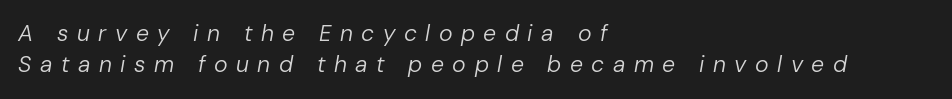
{"italic": "yes", "lean": "right", "slant_degrees": 10, "bold": "no", "underline": "no", "align": "left", "line_spacing": "normal", "line_spacing_ratio": 1.35, "letter_spacing": "wide", "letter_spacing_em": 0.37, "glyph_px": 23}
